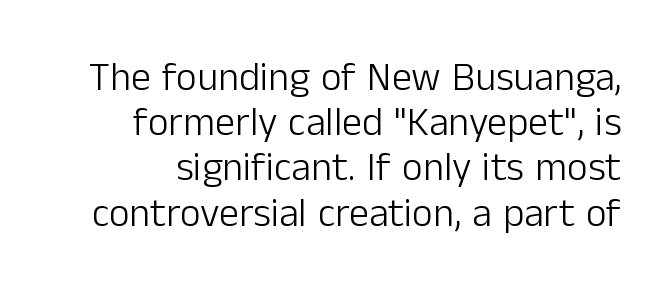
Has an underline been added? It has not. Here the designer chose a conventional face with non-uniform glyph widths. Each new line begins almost immediately beneath the previous one. Font category for this specimen: sans-serif. Compared with typical body copy, the letter spacing here is the same. It's the straight-up-and-down kind of type.
